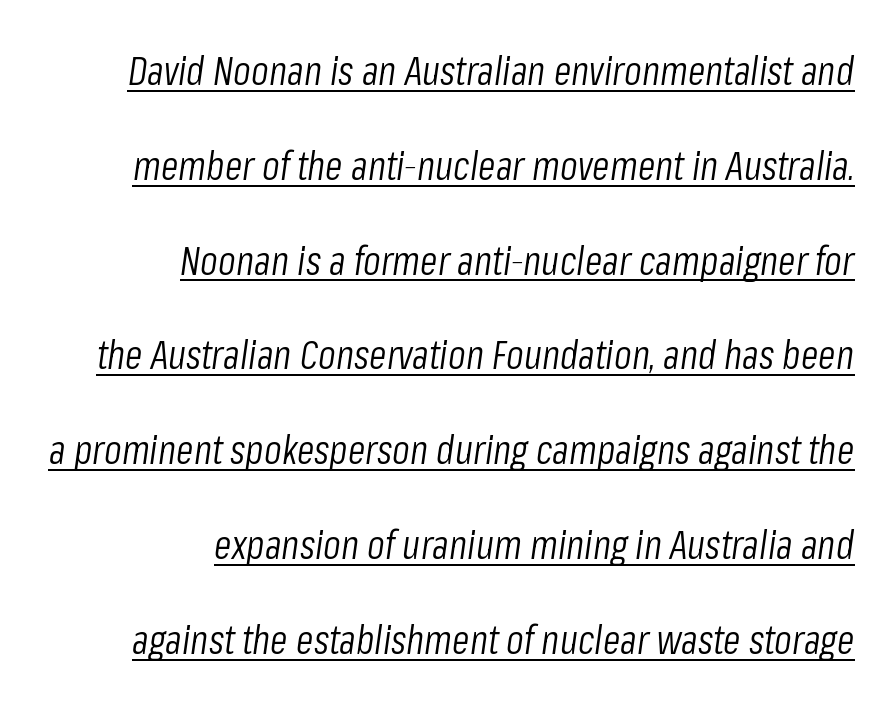
Q: Is the text bold? A: No.
Q: Is the text italic (slanted)? A: Yes, it leans right by about 8 degrees.
Q: Is the text underlined? A: Yes.
Q: How is the paragraph aligned? A: Right-aligned.
Q: Is the spacing between letters normal or unusually wide? A: Normal.
Q: Is the spacing between lines tight, normal or loose? A: Loose.
Q: Width (condensed, normal, or wide)? A: Condensed.
Q: Stroke contrast? A: Low.
Q: x-height? A: Medium.
Q: Monospaced? A: No.
